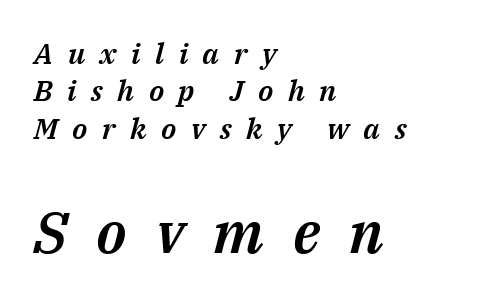
The image shows 58 px text type, italic (leaning right); set left-aligned, normal line spacing (1.29x), unusually wide letter spacing (+0.5 em), not underlined; the second (bottom) block is 2.0x larger; medium stroke contrast and a medium x-height.
